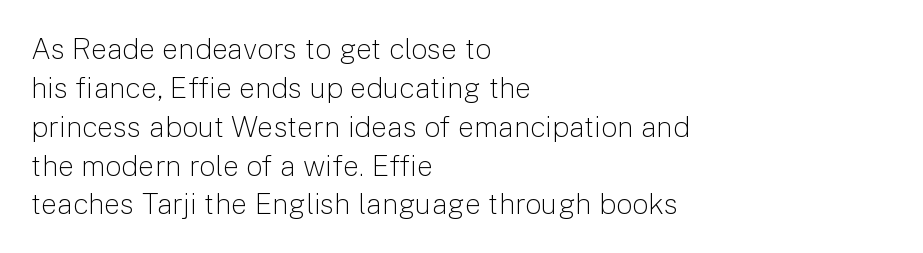
Q: Is the text bold? A: No.
Q: Is the text italic (slanted)? A: No, it is upright.
Q: Is the typeface a serif or a sans-serif typeface? A: Sans-serif.
Q: Is the text underlined? A: No.
Q: How is the paragraph aligned? A: Left-aligned.
Q: Is the spacing between letters normal or unusually wide? A: Normal.
Q: Is the spacing between lines tight, normal or loose? A: Normal.
Q: Width (condensed, normal, or wide)? A: Normal.
Q: Stroke contrast? A: Low.
Q: x-height? A: Medium.
Q: Monospaced? A: No.
